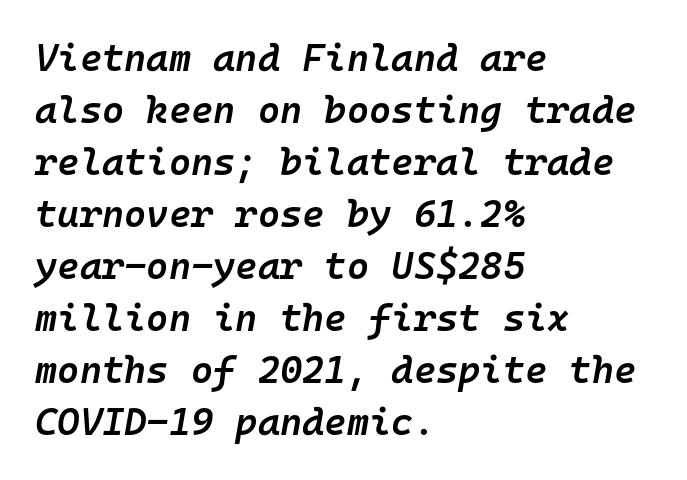
The image shows 38 px semibold type, italic (leaning right), monospaced; set left-aligned, normal line spacing (1.37x), normal letter spacing, not underlined; low stroke contrast and a medium x-height.
